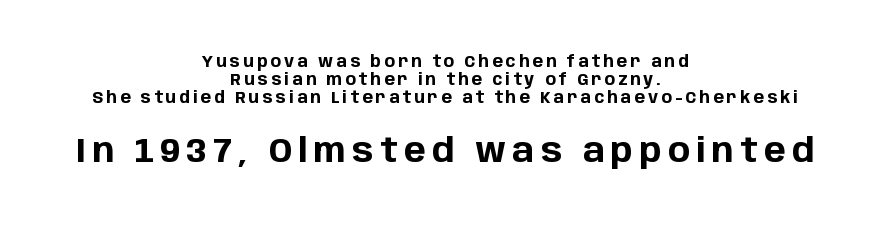
The image shows 33 px bold sans-serif type, upright; set centered, tight line spacing (1.14x), not underlined; the second (bottom) block is 2.06x larger; low stroke contrast and a large x-height.
